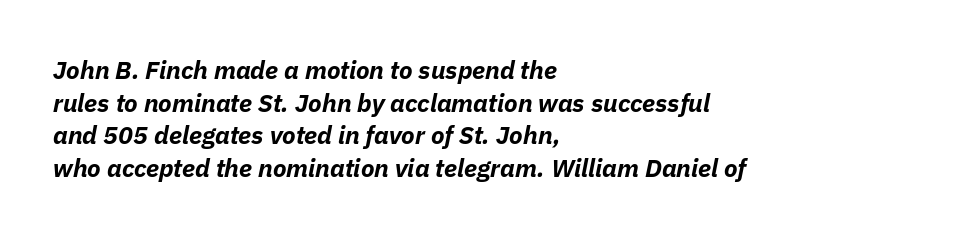
The image shows 25 px bold type, italic (leaning right); set left-aligned, normal line spacing (1.31x), normal letter spacing, not underlined.
